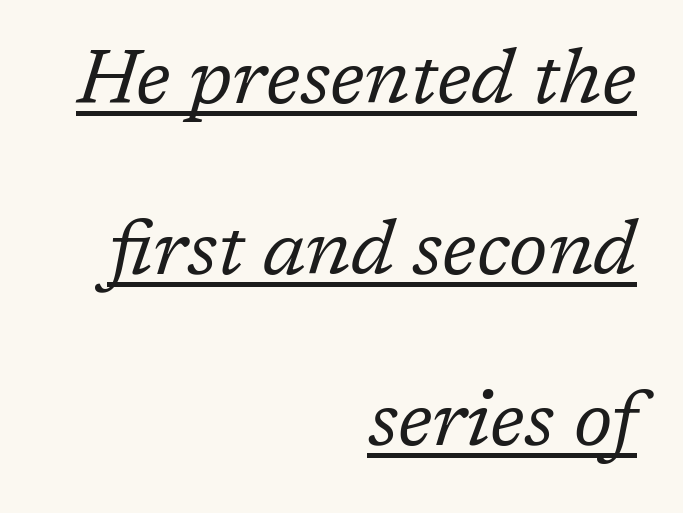
{"serif": "yes", "italic": "yes", "lean": "right", "slant_degrees": 17, "bold": "no", "weight": "regular", "width": "normal", "stroke_contrast": "low", "x_height": "medium", "monospaced": "no", "underline": "yes", "align": "right", "line_spacing": "loose", "line_spacing_ratio": 2.25, "letter_spacing": "normal", "letter_spacing_em": 0.0, "glyph_px": 76}
